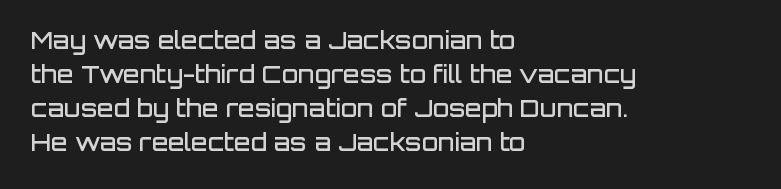
Bold? Not quite — semibold, heavier than regular but stopping short. Caption: standard tracking, unaltered. The setting favours the left margin, as ordinary paragraphs usually do. Leading matches the norm, producing a regular column. If you drew a line through each stem, it would be perfectly vertical. Bare-footed words on every line.
